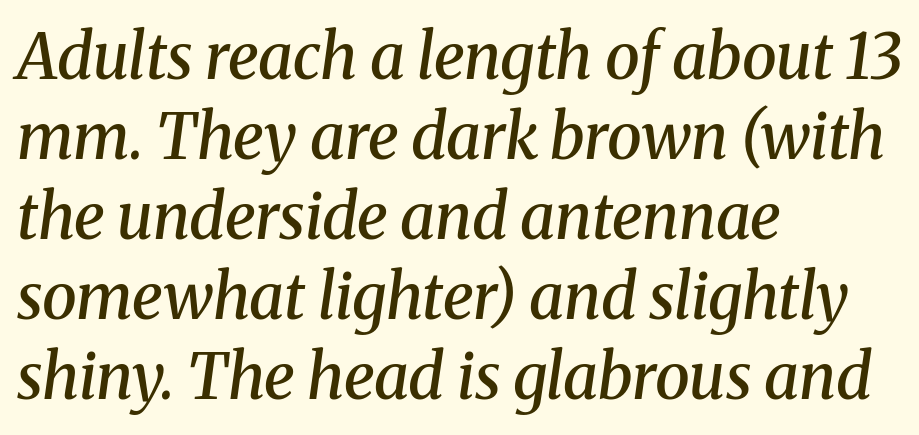
The image shows 63 px semibold serif type, italic (leaning right); set left-aligned, normal line spacing (1.27x), normal letter spacing, not underlined; medium stroke contrast and a medium x-height.
